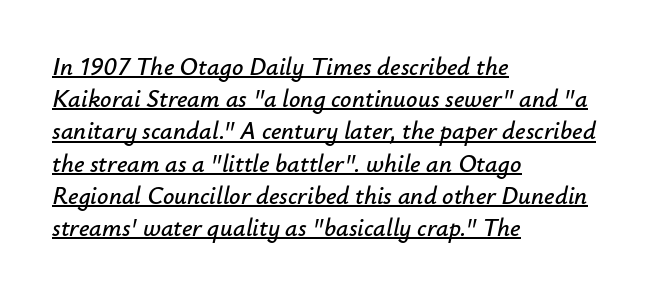
The image shows 25 px text type, italic (leaning right); set left-aligned, normal line spacing (1.29x), normal letter spacing, underlined.
